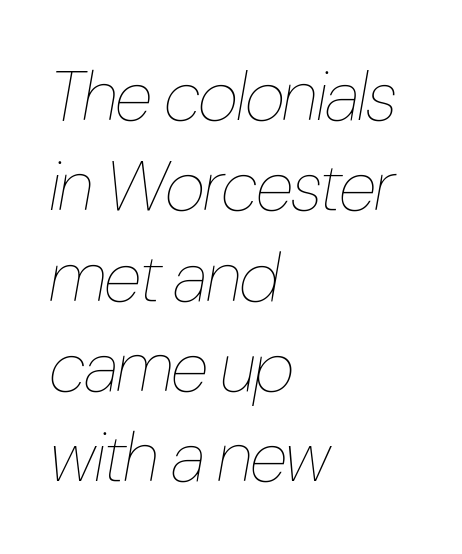
Q: Is the text bold? A: No.
Q: Is the text italic (slanted)? A: Yes, it leans right by about 10 degrees.
Q: Is the text underlined? A: No.
Q: How is the paragraph aligned? A: Left-aligned.
Q: Is the spacing between letters normal or unusually wide? A: Normal.
Q: Is the spacing between lines tight, normal or loose? A: Normal.
Q: Width (condensed, normal, or wide)? A: Condensed.
Q: Stroke contrast? A: Low.
Q: x-height? A: Medium.
Q: Monospaced? A: No.
